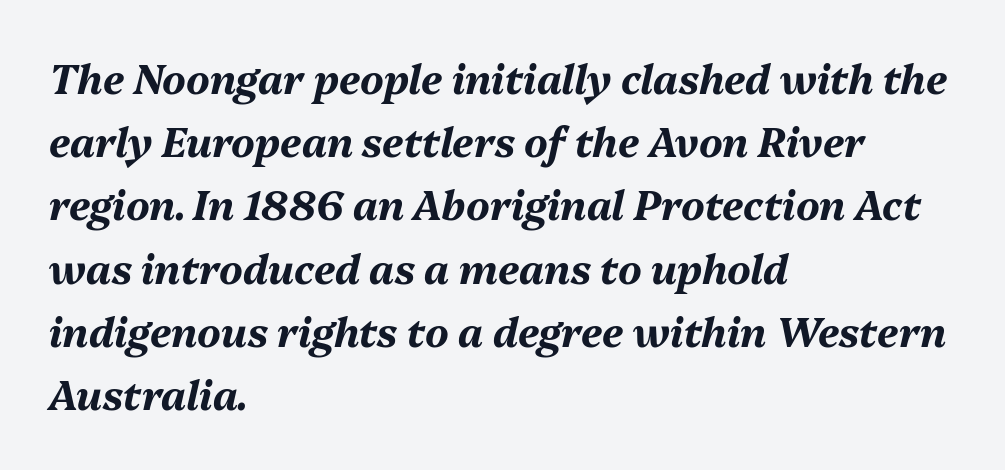
Slant detected: the letters are inclined. Check the space under the baseline: it is left empty. This sample keeps an unexceptional amount of space between lines. Each letter keeps its own natural width here, so spacing adapts to shape. Alignment: flush left.
